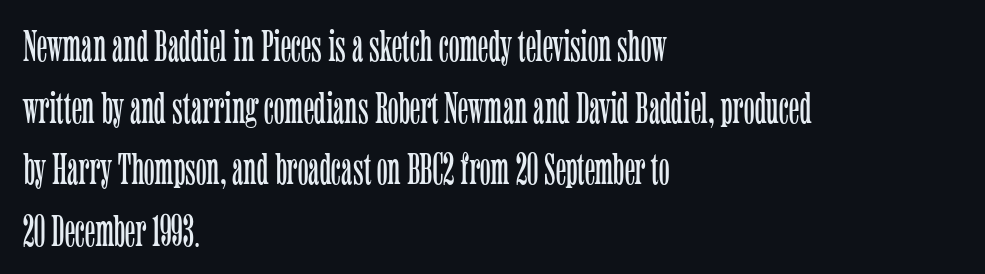
This is serif lettering, the kind often seen in printed books. The font's upright variant was chosen for this text. The words here are not underlined. The rendering uses a moderate line-height, typical for paragraphs.
